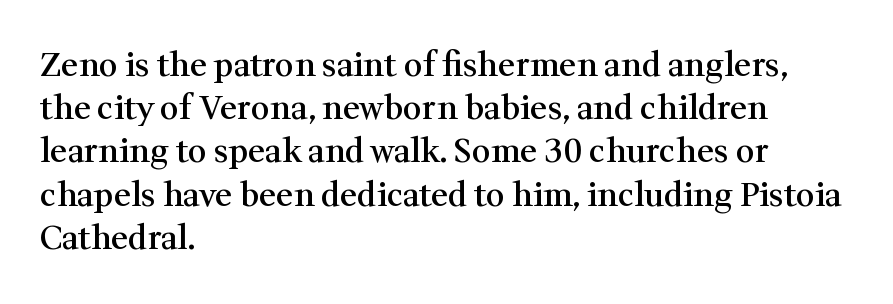
Q: Is the text bold? A: Semi-bold.
Q: Is the text italic (slanted)? A: No, it is upright.
Q: Is the typeface a serif or a sans-serif typeface? A: Serif.
Q: Is the text underlined? A: No.
Q: How is the paragraph aligned? A: Left-aligned.
Q: Is the spacing between letters normal or unusually wide? A: Normal.
Q: Is the spacing between lines tight, normal or loose? A: Normal.
Q: Width (condensed, normal, or wide)? A: Normal.
Q: Stroke contrast? A: Medium.
Q: x-height? A: Medium.
Q: Monospaced? A: No.
